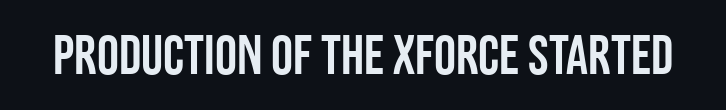
Q: Is the text italic (slanted)? A: No, it is upright.
Q: Is the typeface a serif or a sans-serif typeface? A: Sans-serif.
Q: Is the text underlined? A: No.
Q: Is the spacing between letters normal or unusually wide? A: Normal.
Q: Width (condensed, normal, or wide)? A: Condensed.
Q: Stroke contrast? A: Low.
Q: x-height? A: Large.
Q: Monospaced? A: No.
